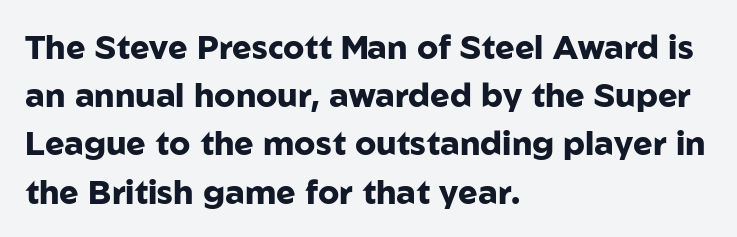
Q: Is the text bold? A: Yes.
Q: Is the text italic (slanted)? A: No, it is upright.
Q: Is the typeface a serif or a sans-serif typeface? A: Sans-serif.
Q: Is the text underlined? A: No.
Q: How is the paragraph aligned? A: Left-aligned.
Q: Is the spacing between letters normal or unusually wide? A: Normal.
Q: Is the spacing between lines tight, normal or loose? A: Normal.
Q: Width (condensed, normal, or wide)? A: Normal.
Q: Stroke contrast? A: Low.
Q: x-height? A: Medium.
Q: Monospaced? A: No.
